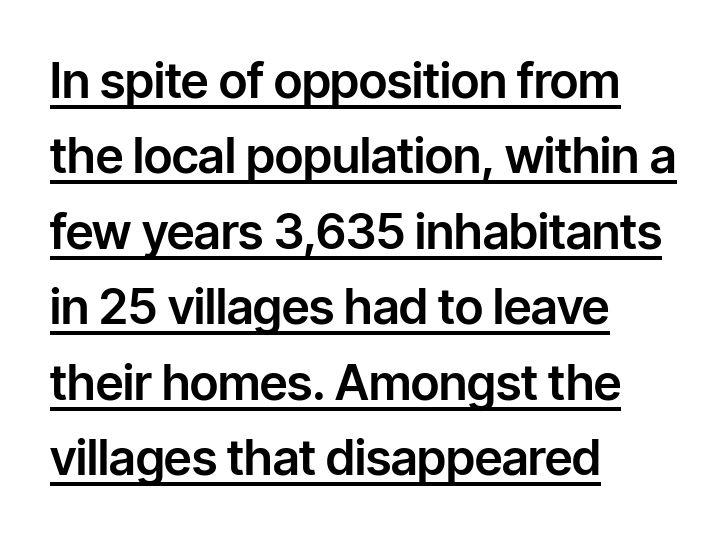
The image shows 49 px sans-serif type, upright; set left-aligned, normal line spacing (1.54x), normal letter spacing, underlined; low stroke contrast and a medium x-height.
